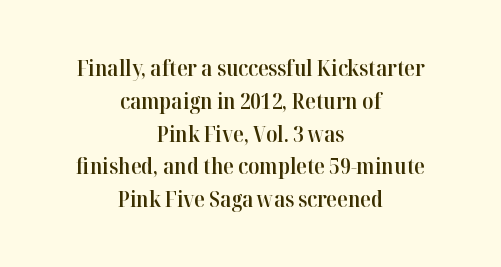
The setting favours the middle, as headings and verse often do. The specimen omits any rule beneath the text block's lines. The specimen reads as upright at a glance. Each glyph is drawn with semibold strokes, heavier than normal yet not fully bold. In terms of leading, this rendering sits right in the middle. The line texture is even and compact thanks to regular tracking.
